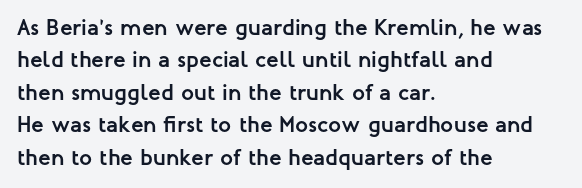
The space directly below the letters is spotless. A dark, heavy texture on the line: the type is bold. Every row of glyphs begins at an identical x-position on the left. Posture: vertical.
